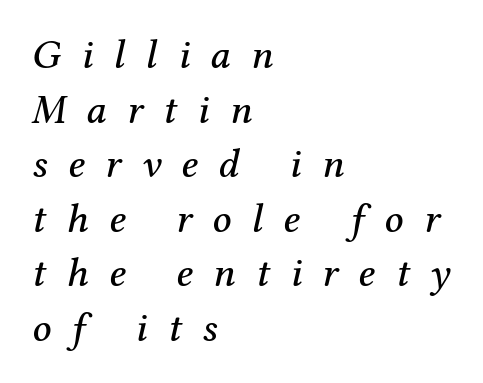
{"serif": "yes", "italic": "yes", "lean": "right", "slant_degrees": 12, "width": "normal", "stroke_contrast": "medium", "x_height": "medium", "monospaced": "no", "underline": "no", "align": "left", "line_spacing": "normal", "line_spacing_ratio": 1.33, "letter_spacing": "wide", "letter_spacing_em": 0.5, "glyph_px": 41}
